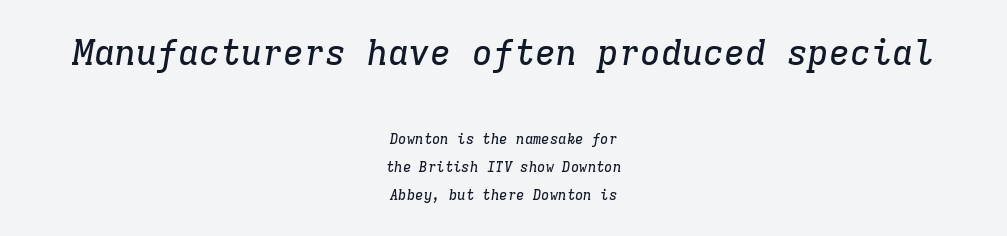
The image shows 35 px serif type, italic (leaning right), monospaced; set centered, loose line spacing (2.02x), normal letter spacing, not underlined; the first (top) block is 2.5x larger; low stroke contrast and a medium x-height.
